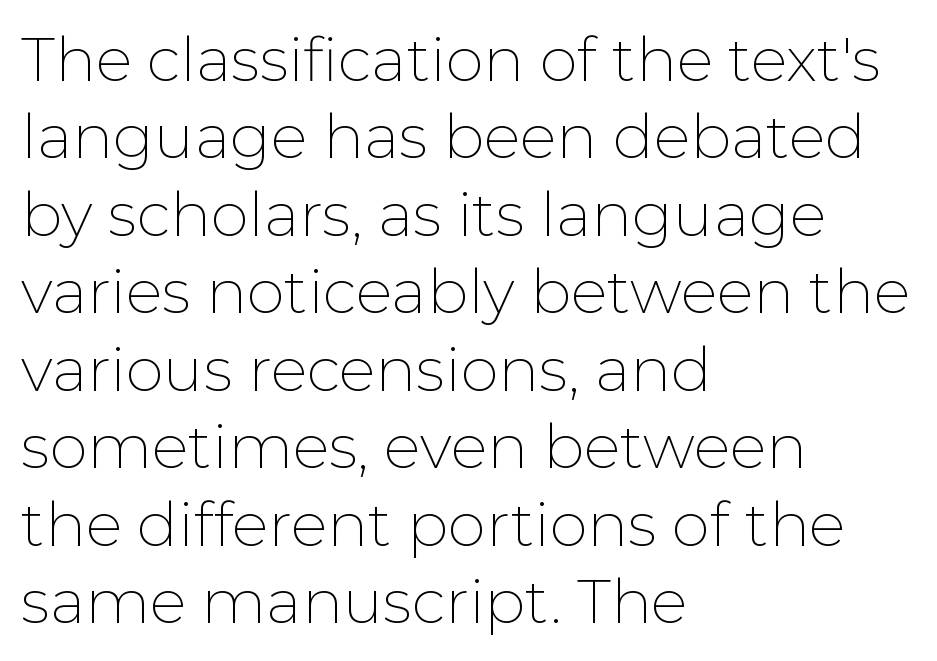
The image shows 61 px thin sans-serif type, upright; set left-aligned, normal line spacing (1.27x), normal letter spacing, not underlined; low stroke contrast and a medium x-height.
